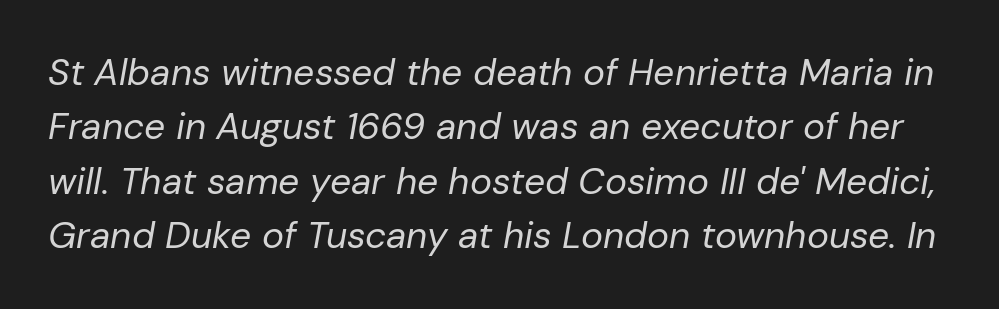
What stands out about the letter spacing? Nothing — it is the standard amount. These lines were composed using italics. A typesetter would call this leading conventional body-copy spacing. The passage shown is not underscored anywhere.
